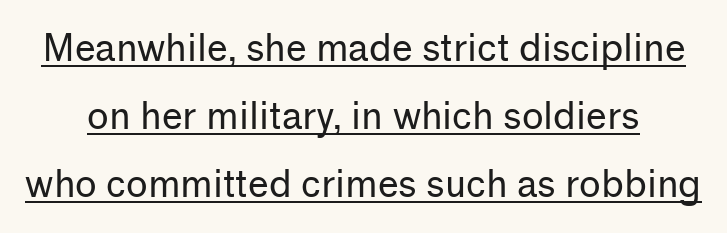
Q: Is the text bold? A: No.
Q: Is the text italic (slanted)? A: No, it is upright.
Q: Is the typeface a serif or a sans-serif typeface? A: Sans-serif.
Q: Is the text underlined? A: Yes.
Q: Is the spacing between letters normal or unusually wide? A: Normal.
Q: Width (condensed, normal, or wide)? A: Normal.
Q: Stroke contrast? A: Low.
Q: x-height? A: Medium.
Q: Monospaced? A: No.
